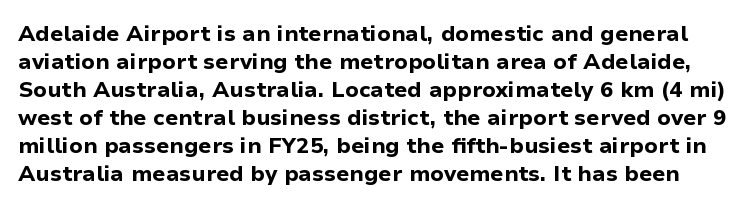
{"italic": "no", "bold": "yes", "underline": "no", "line_spacing": "normal", "line_spacing_ratio": 1.27, "letter_spacing": "normal", "letter_spacing_em": 0.0, "glyph_px": 22}
